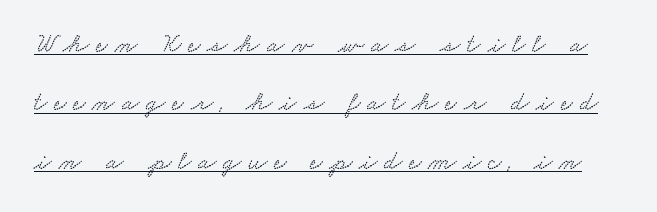
Q: Is the text underlined? A: Yes.
Q: Is the spacing between letters normal or unusually wide? A: Unusually wide.
Q: Is the spacing between lines tight, normal or loose? A: Loose.
